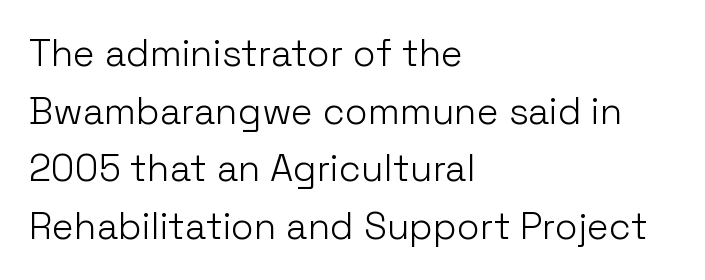
The setting favours the left margin, as ordinary paragraphs usually do. A typesetter would label this face a sans. Letters have the restrained weight of plain body copy at most. It's the straight-up-and-down kind of type. Words float on clear page, feet unadorned. What's the leading like? Ordinary, nothing unusual.
